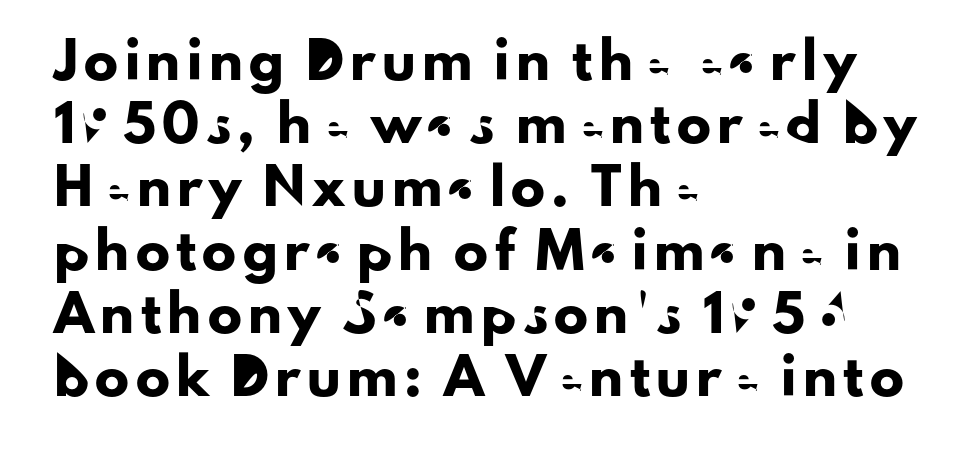
Q: Is the text italic (slanted)? A: No, it is upright.
Q: Is the typeface a serif or a sans-serif typeface? A: Sans-serif.
Q: Is the text underlined? A: No.
Q: How is the paragraph aligned? A: Left-aligned.
Q: Width (condensed, normal, or wide)? A: Normal.
Q: Stroke contrast? A: Low.
Q: x-height? A: Small.
Q: Monospaced? A: No.
